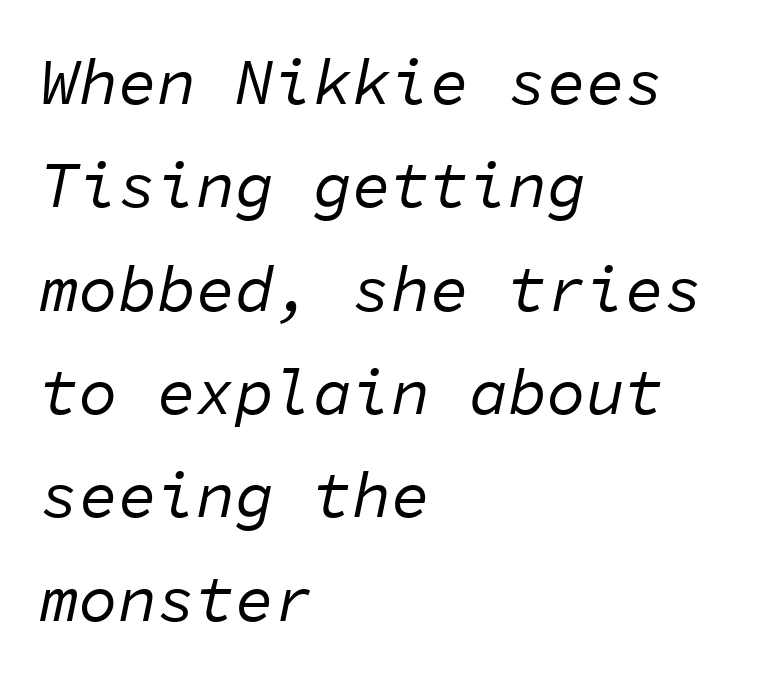
The image shows 65 px regular-weight type, italic (leaning right), monospaced; set left-aligned, normal line spacing (1.59x), normal letter spacing, not underlined; low stroke contrast and a medium x-height.
